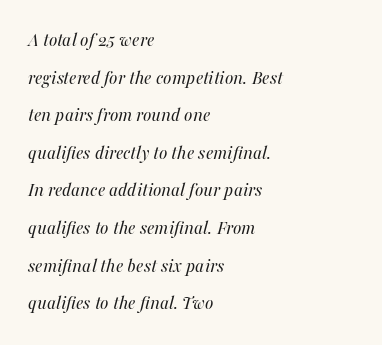
Q: Is the text bold? A: No.
Q: Is the text italic (slanted)? A: Yes, it leans right by about 16 degrees.
Q: Is the text underlined? A: No.
Q: How is the paragraph aligned? A: Left-aligned.
Q: Is the spacing between letters normal or unusually wide? A: Normal.
